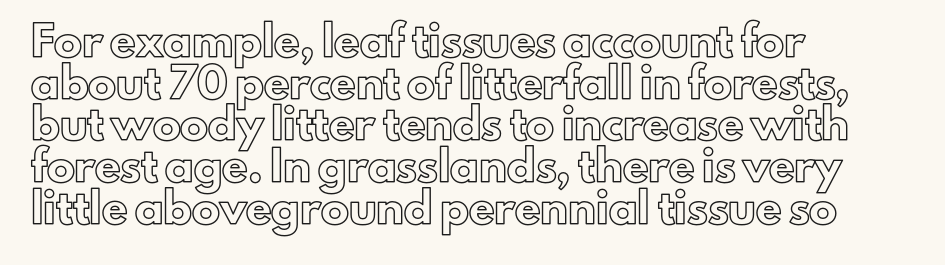
Q: Is the text italic (slanted)? A: No, it is upright.
Q: Is the text underlined? A: No.
Q: How is the paragraph aligned? A: Left-aligned.
Q: Is the spacing between letters normal or unusually wide? A: Normal.
Q: Is the spacing between lines tight, normal or loose? A: Normal.
Q: Width (condensed, normal, or wide)? A: Normal.
Q: x-height? A: Small.
Q: Monospaced? A: No.
